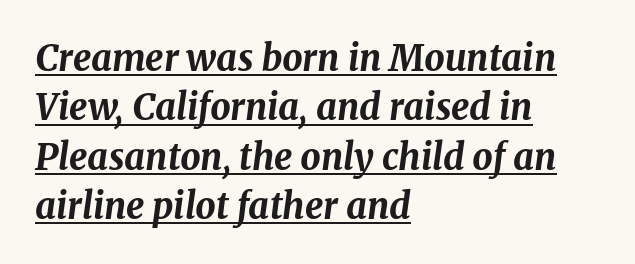
The image shows 36 px bold type, italic (leaning right); set left-aligned, normal line spacing (1.37x), normal letter spacing, underlined; medium stroke contrast and a medium x-height.
